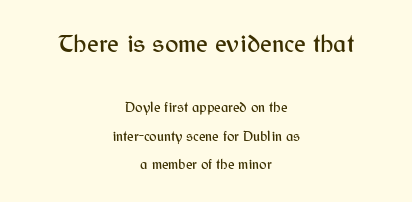
{"italic": "no", "underline": "no", "align": "center", "line_spacing": "loose", "line_spacing_ratio": 2.04, "letter_spacing": "normal", "letter_spacing_em": 0.0, "larger_block": "first", "size_ratio": 1.79, "glyph_px": 25}
